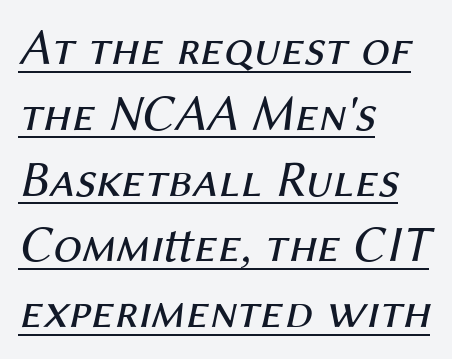
The image shows 51 px regular-weight type, italic (leaning right); set left-aligned, normal line spacing (1.29x), normal letter spacing, underlined; medium stroke contrast and a medium x-height.
